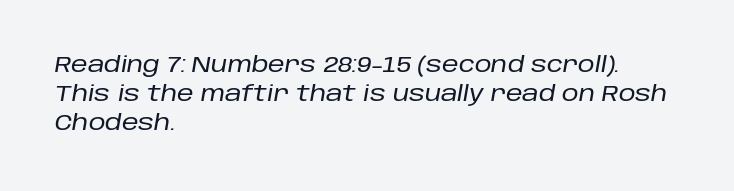
The image shows 21 px text type, italic (leaning right); set left-aligned, normal line spacing (1.37x), normal letter spacing, not underlined.
